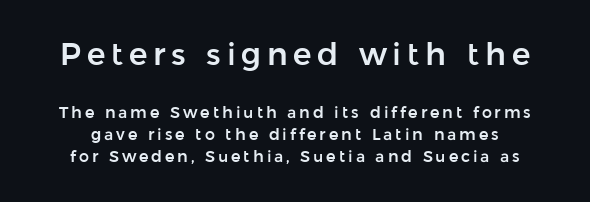
The image shows 31 px sans-serif type, upright; set normal line spacing (1.39x), not underlined; the first (top) block is 1.94x larger; low stroke contrast and a medium x-height.
